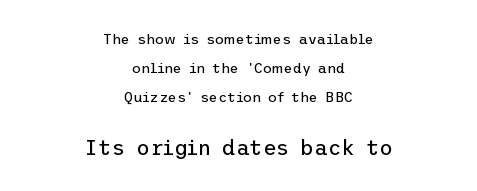
Weight: regular or lighter. These lines were composed using upright roman letters. A typesetter would call this zero additional tracking. A clean baseline with only descenders dipping below it. Compared with a flush-left layout, this one balances lines on the center instead.
